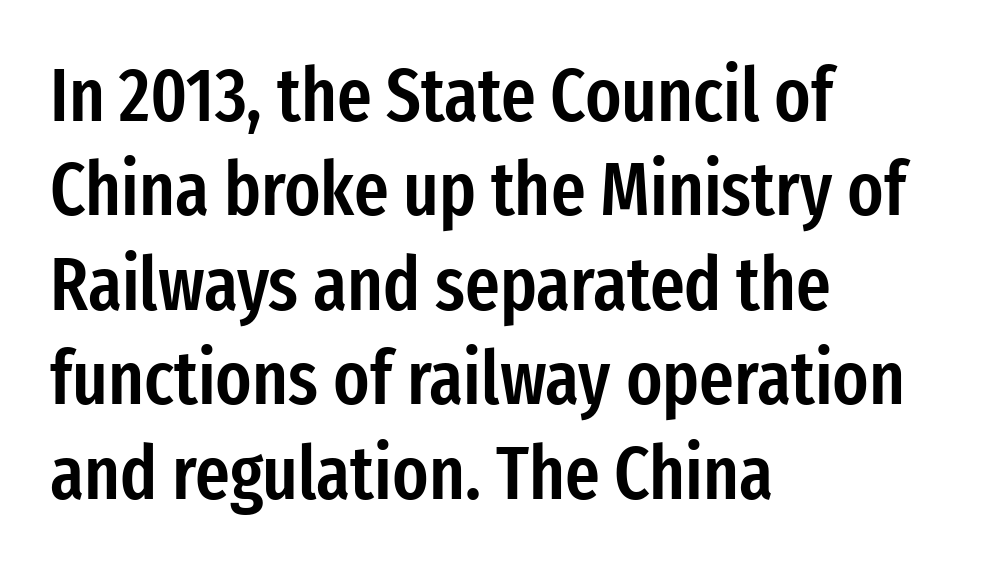
There is no visible air inserted between adjacent glyphs. A roman cut, with each character standing at attention. The passage shown is typeset with a sans-serif family. The face used here is proportionally spaced, like ordinary book or web type.
